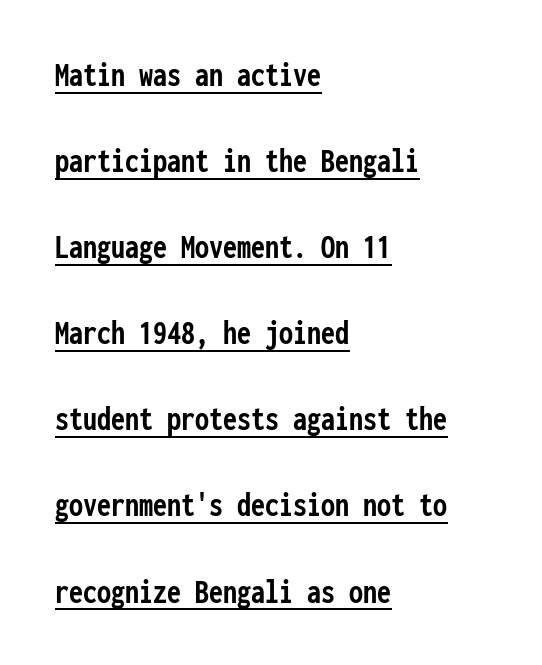
{"serif": "no", "italic": "no", "bold": "yes", "weight": "semibold", "width": "condensed", "stroke_contrast": "low", "x_height": "medium", "monospaced": "yes", "underline": "yes", "align": "left", "line_spacing": "loose", "line_spacing_ratio": 2.46, "letter_spacing": "normal", "letter_spacing_em": 0.0, "glyph_px": 35}
